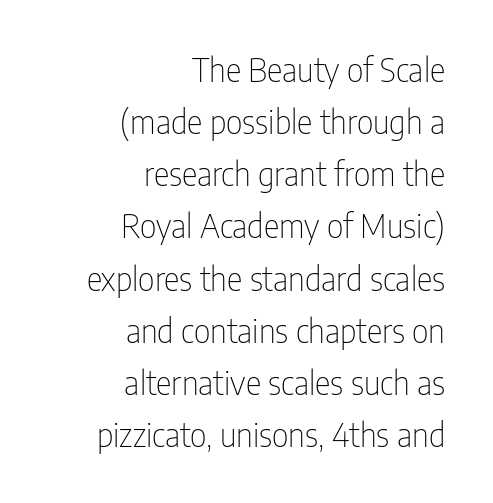
Q: Is the text bold? A: No.
Q: Is the text italic (slanted)? A: No, it is upright.
Q: Is the typeface a serif or a sans-serif typeface? A: Sans-serif.
Q: Is the text underlined? A: No.
Q: How is the paragraph aligned? A: Right-aligned.
Q: Is the spacing between letters normal or unusually wide? A: Normal.
Q: Is the spacing between lines tight, normal or loose? A: Normal.
Q: Width (condensed, normal, or wide)? A: Condensed.
Q: Stroke contrast? A: Low.
Q: x-height? A: Medium.
Q: Monospaced? A: No.
